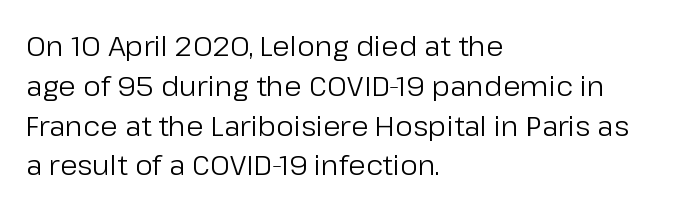
The image shows 28 px regular-weight sans-serif type, upright; set left-aligned, normal line spacing (1.42x), normal letter spacing, not underlined; low stroke contrast and a medium x-height.
